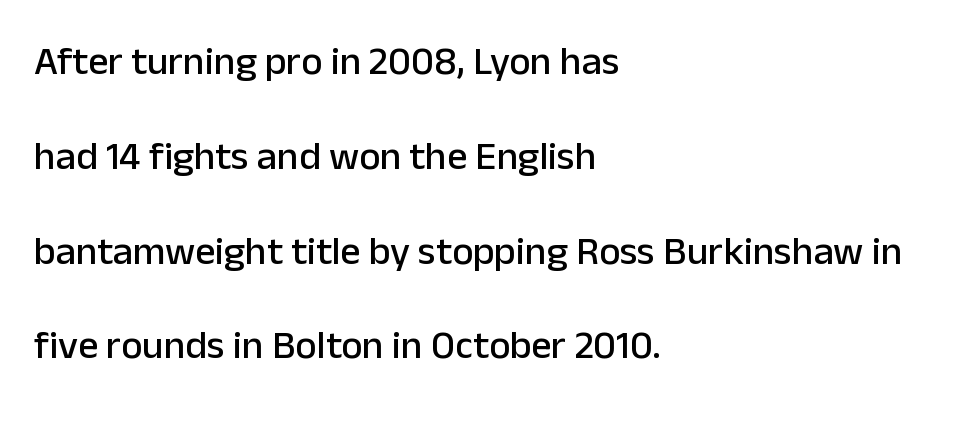
{"serif": "no", "italic": "no", "width": "normal", "stroke_contrast": "low", "x_height": "medium", "monospaced": "no", "underline": "no", "align": "left", "line_spacing": "loose", "line_spacing_ratio": 2.37, "letter_spacing": "normal", "letter_spacing_em": 0.0, "glyph_px": 40}
